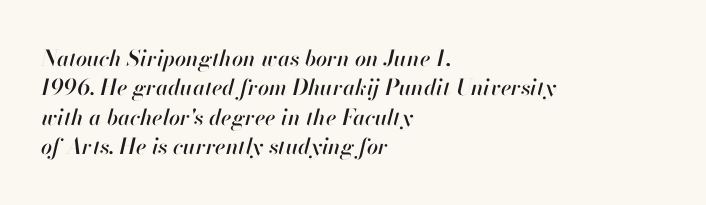
{"italic": "yes", "lean": "right", "slant_degrees": 13, "underline": "no", "align": "left", "line_spacing": "normal", "line_spacing_ratio": 1.34, "letter_spacing": "normal", "letter_spacing_em": 0.0, "glyph_px": 22}
